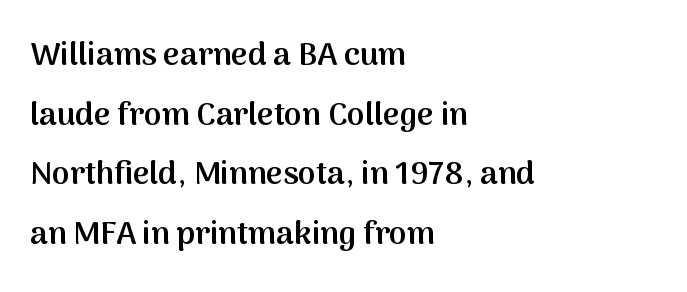
The image shows 32 px semibold sans-serif type, upright; set left-aligned, line spacing 1.86x, normal letter spacing, not underlined; medium stroke contrast and a medium x-height.
